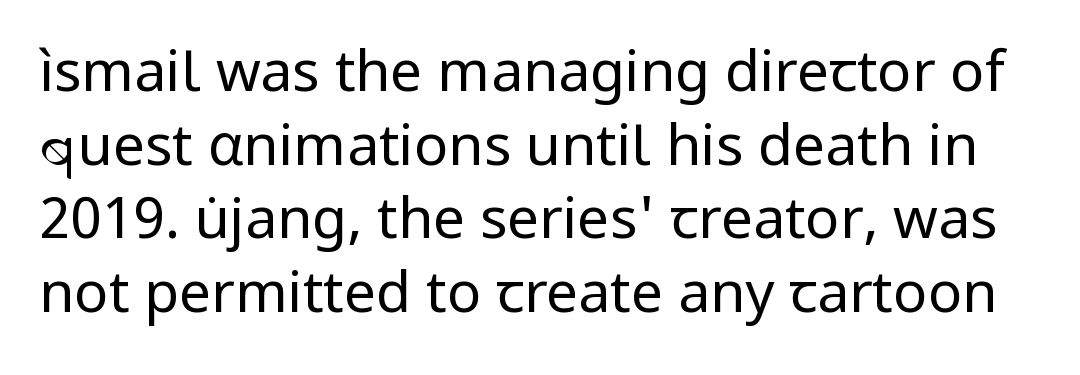
How are the letters spaced? Ordinarily, with no added tracking. Stroke mass is kept to a normal reading level or below. A sans-serif font was chosen for this passage. Notice how the stems are strictly vertical — no italics here. Proportional: the letters do not fall into vertical columns. The glyphs are unaccompanied by any horizontal stroke below them.
